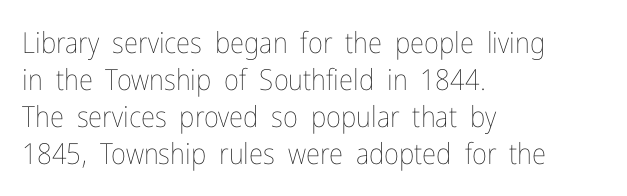
The image shows 29 px thin, condensed type, upright; set left-aligned, normal line spacing (1.28x), normal letter spacing, not underlined; low stroke contrast and a medium x-height.
